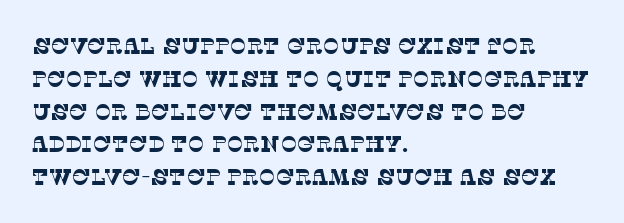
{"bold": "no", "underline": "no", "align": "left", "line_spacing": "normal", "line_spacing_ratio": 1.49, "letter_spacing": "normal", "letter_spacing_em": 0.0, "glyph_px": 22}
